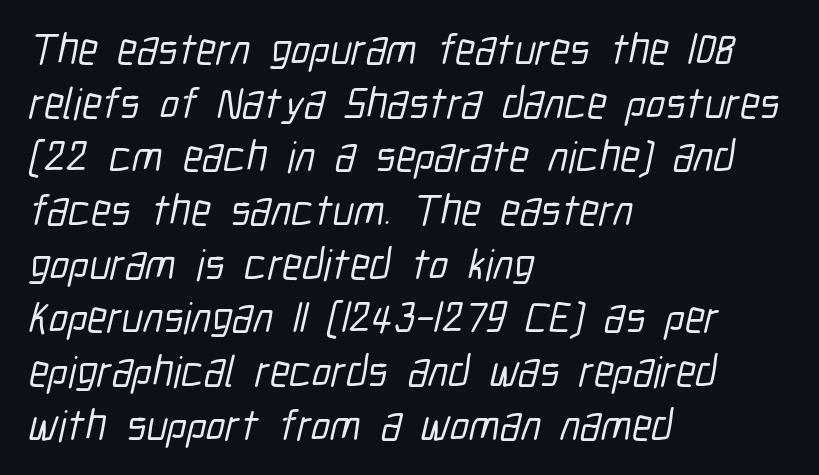
Where is the straight margin? On the left. The designer went with a sans here, leaving each stem footless. Clear beneath every line of the passage. Each word holds together tightly as a unit, with standard inter-letter gaps. You could not count columns in this text — the font is proportionally spaced.
